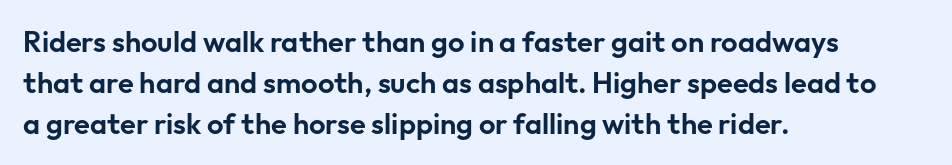
{"serif": "no", "italic": "no", "width": "normal", "stroke_contrast": "low", "x_height": "medium", "monospaced": "no", "underline": "no", "align": "left", "line_spacing": "normal", "line_spacing_ratio": 1.41, "letter_spacing": "normal", "letter_spacing_em": 0.0, "glyph_px": 29}
